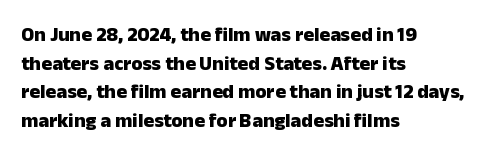
{"italic": "no", "bold": "yes", "underline": "no", "align": "left", "line_spacing": "normal", "line_spacing_ratio": 1.43, "letter_spacing": "normal", "letter_spacing_em": 0.0, "glyph_px": 20}
